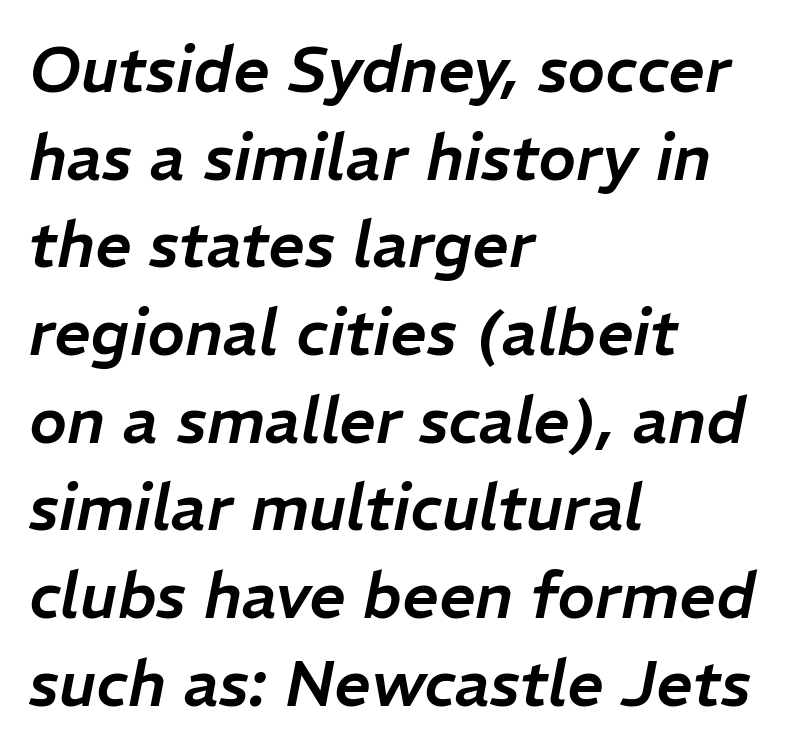
The image shows 64 px text type, italic (leaning right); set left-aligned, normal line spacing (1.37x), normal letter spacing, not underlined; low stroke contrast and a medium x-height.
